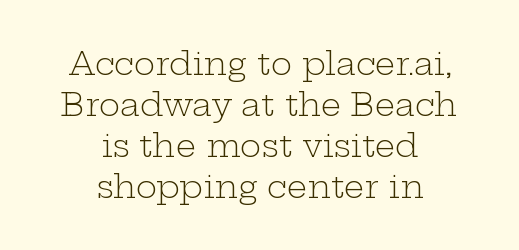
Q: Is the text bold? A: No.
Q: Is the text italic (slanted)? A: No, it is upright.
Q: Is the typeface a serif or a sans-serif typeface? A: Serif.
Q: Is the text underlined? A: No.
Q: How is the paragraph aligned? A: Centered.
Q: Is the spacing between letters normal or unusually wide? A: Normal.
Q: Is the spacing between lines tight, normal or loose? A: Normal.
Q: Width (condensed, normal, or wide)? A: Wide.
Q: Stroke contrast? A: Low.
Q: x-height? A: Medium.
Q: Monospaced? A: No.
